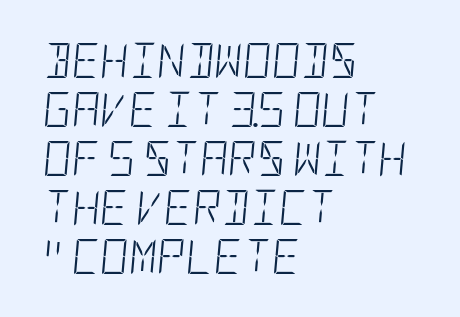
Q: Is the text bold? A: No.
Q: Is the text italic (slanted)? A: Yes, it leans right by about 5 degrees.
Q: Is the text underlined? A: No.
Q: How is the paragraph aligned? A: Left-aligned.
Q: Is the spacing between letters normal or unusually wide? A: Normal.
Q: Is the spacing between lines tight, normal or loose? A: Normal.
Q: Width (condensed, normal, or wide)? A: Condensed.
Q: Stroke contrast? A: Low.
Q: x-height? A: Large.
